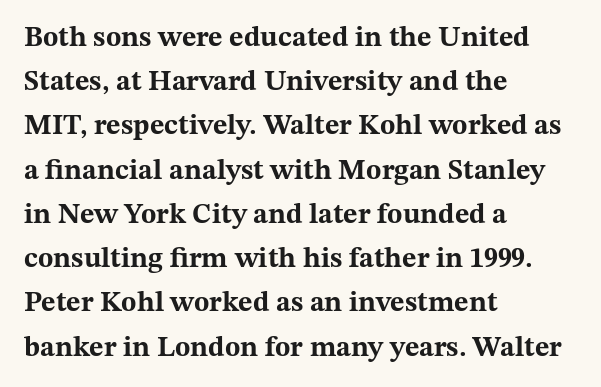
Typographic density is high because the face is bold. Posture: upright roman. Each row of text sits above clean, open space. The face used here is seriffed, in the tradition of book romans. The passage shown has conventional tracking throughout.
